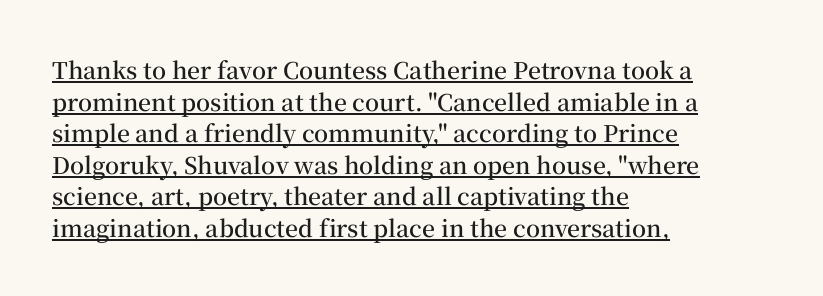
The image shows 23 px text type, upright; set left-aligned, normal line spacing (1.37x), normal letter spacing, underlined.
